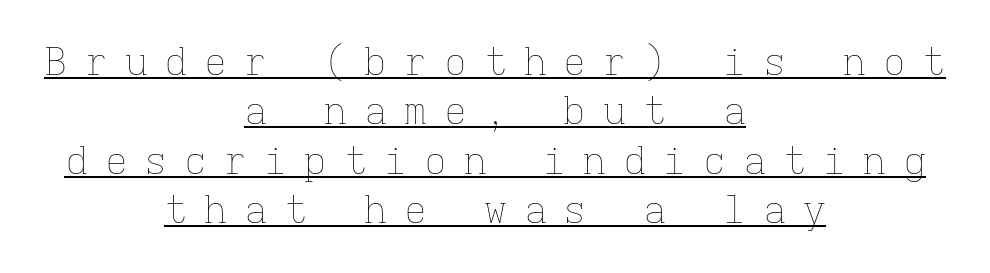
In terms of leading, this rendering sits right in the middle. Think standard paragraph weight, or any step lighter than that. Looks like someone drew a line under every word here. Reading down the block, each line starts at a different indent, mirrored at its end. Loose tracking; the words dissolve into strings of separated letters. Each letter, wide or thin by design, is forced into the same width here.
